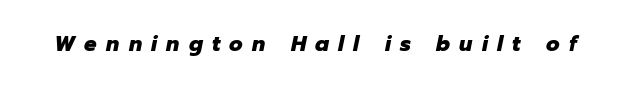
Is the letter spacing exaggerated? Yes — the characters are pushed far apart. Pretty heavy lettering here — definitely bold. A clean baseline with only descenders dipping below it. Style check: oblique.
